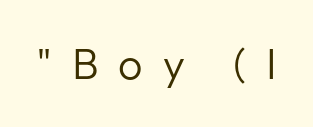
{"serif": "no", "italic": "no", "bold": "no", "weight": "regular", "width": "normal", "stroke_contrast": "low", "x_height": "medium", "monospaced": "no", "underline": "no", "letter_spacing": "wide", "letter_spacing_em": 0.46, "glyph_px": 43}
